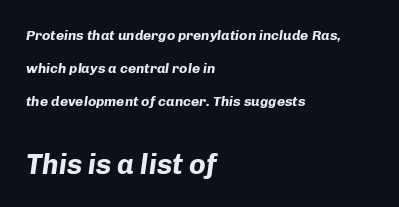
{"italic": "yes", "lean": "right", "slant_degrees": 8, "bold": "yes", "weight": "bold", "width": "normal", "stroke_contrast": "low", "x_height": "medium", "monospaced": "no", "underline": "no", "align": "left", "line_spacing": "loose", "line_spacing_ratio": 2.34, "letter_spacing": "normal", "letter_spacing_em": 0.0, "larger_block": "second", "size_ratio": 2.0, "glyph_px": 28}
